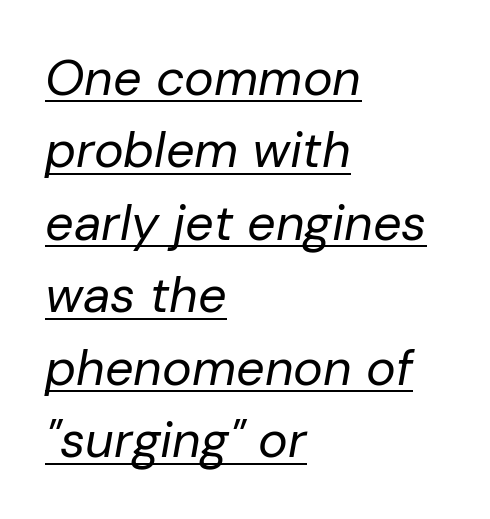
Alignment: flush left. The letterforms sit at book weight or below. The specimen includes a rule beneath the text block's lines. These lines keep a tight, regular rhythm from letter to letter. The letters advance in unequal steps, a hallmark of proportional type. Slanted lettering throughout.
